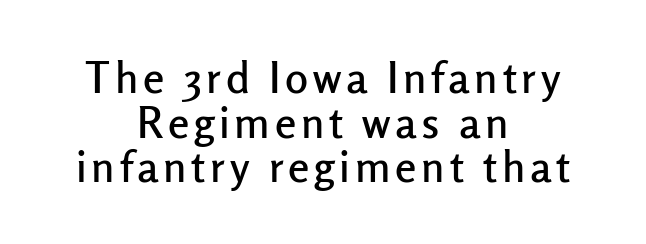
Q: Is the text italic (slanted)? A: No, it is upright.
Q: Is the typeface a serif or a sans-serif typeface? A: Sans-serif.
Q: Is the text underlined? A: No.
Q: How is the paragraph aligned? A: Centered.
Q: Is the spacing between lines tight, normal or loose? A: Tight.
Q: Width (condensed, normal, or wide)? A: Normal.
Q: Stroke contrast? A: Low.
Q: x-height? A: Medium.
Q: Monospaced? A: No.
